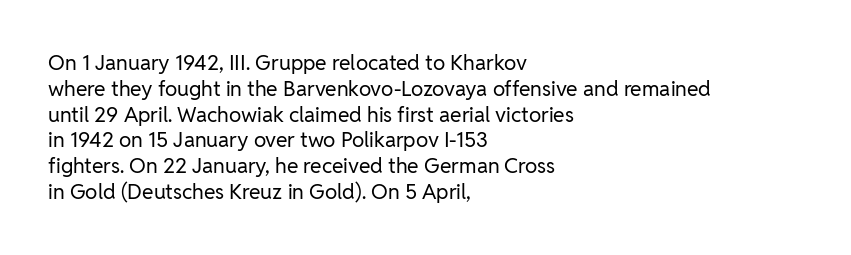
Q: Is the text bold? A: No.
Q: Is the text italic (slanted)? A: No, it is upright.
Q: Is the text underlined? A: No.
Q: How is the paragraph aligned? A: Left-aligned.
Q: Is the spacing between letters normal or unusually wide? A: Normal.
